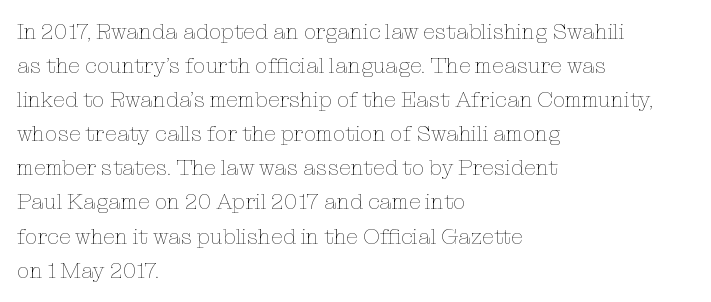
Q: Is the text bold? A: No.
Q: Is the text italic (slanted)? A: No, it is upright.
Q: Is the text underlined? A: No.
Q: How is the paragraph aligned? A: Left-aligned.
Q: Is the spacing between letters normal or unusually wide? A: Normal.
Q: Is the spacing between lines tight, normal or loose? A: Normal.
